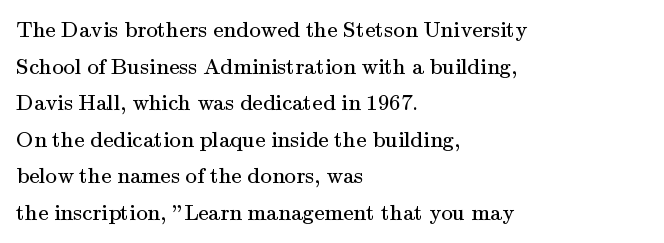
Notice how descenders clear the ascenders below comfortably — that's standard leading. Heft: none added — not bold. Posture: upright roman. The tracking reads as untouched default to a designer's eye. If you drew a ruler down the left edge, every line would touch it.
